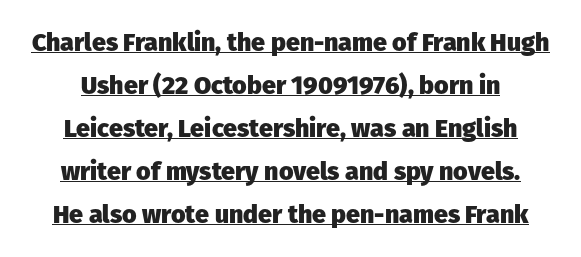
The image shows 25 px bold type, upright; set line spacing 1.72x, normal letter spacing, underlined.
